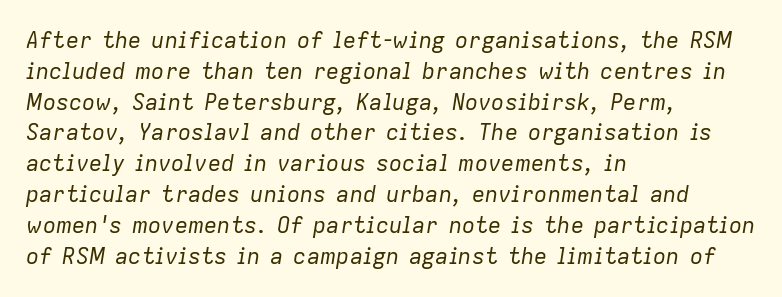
Between one letter and the next there's only the usual sliver of space. Honestly, the row spacing looks completely unremarkable. The baseline area is clear. No letter is thick-stroked: the sample isn't bold. Observe the lean: these are italic letterforms. Layout note: lines flush left.
